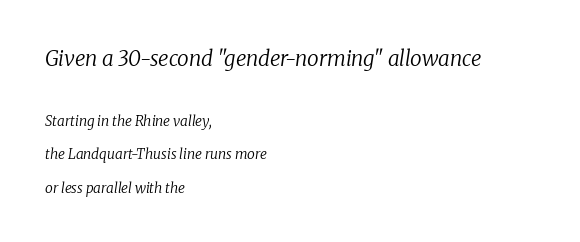
{"italic": "yes", "lean": "right", "slant_degrees": 8, "bold": "no", "underline": "no", "align": "left", "line_spacing": "loose", "line_spacing_ratio": 2.39, "letter_spacing": "normal", "letter_spacing_em": 0.0, "larger_block": "first", "size_ratio": 1.5, "glyph_px": 21}
